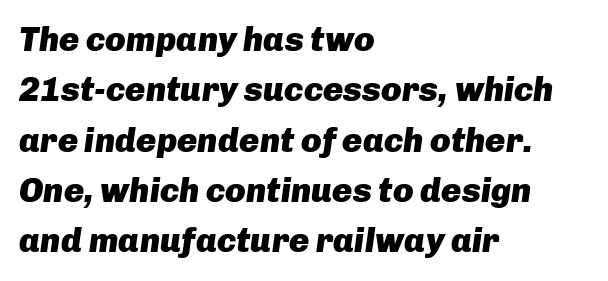
The image shows 34 px heavy type, italic (leaning right); set left-aligned, normal line spacing (1.48x), normal letter spacing, not underlined; low stroke contrast and a medium x-height.
